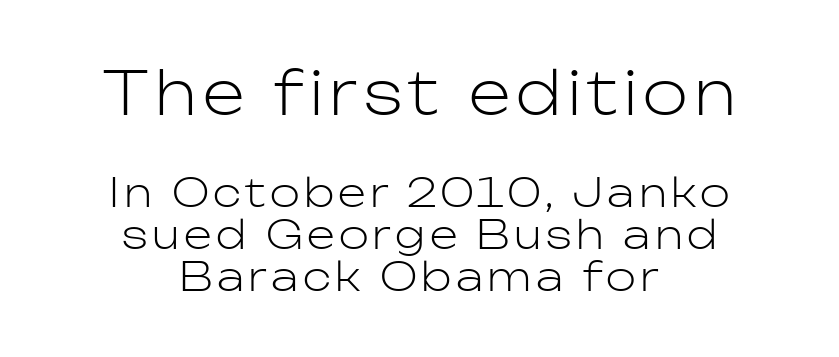
{"serif": "no", "italic": "no", "bold": "no", "weight": "light", "width": "normal", "stroke_contrast": "low", "x_height": "medium", "monospaced": "no", "underline": "no", "align": "center", "line_spacing": "tight", "line_spacing_ratio": 1.06, "larger_block": "first", "size_ratio": 1.5, "glyph_px": 60}
